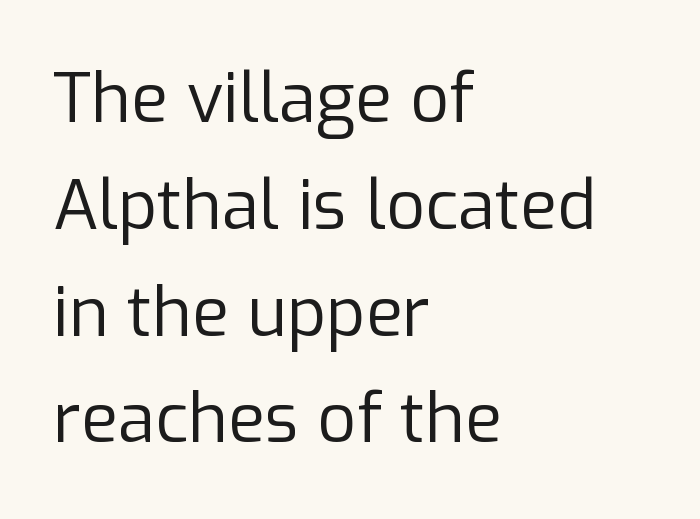
Q: Is the text bold? A: No.
Q: Is the text italic (slanted)? A: No, it is upright.
Q: Is the typeface a serif or a sans-serif typeface? A: Sans-serif.
Q: Is the text underlined? A: No.
Q: How is the paragraph aligned? A: Left-aligned.
Q: Is the spacing between letters normal or unusually wide? A: Normal.
Q: Is the spacing between lines tight, normal or loose? A: Normal.
Q: Width (condensed, normal, or wide)? A: Normal.
Q: Stroke contrast? A: Low.
Q: x-height? A: Medium.
Q: Monospaced? A: No.
